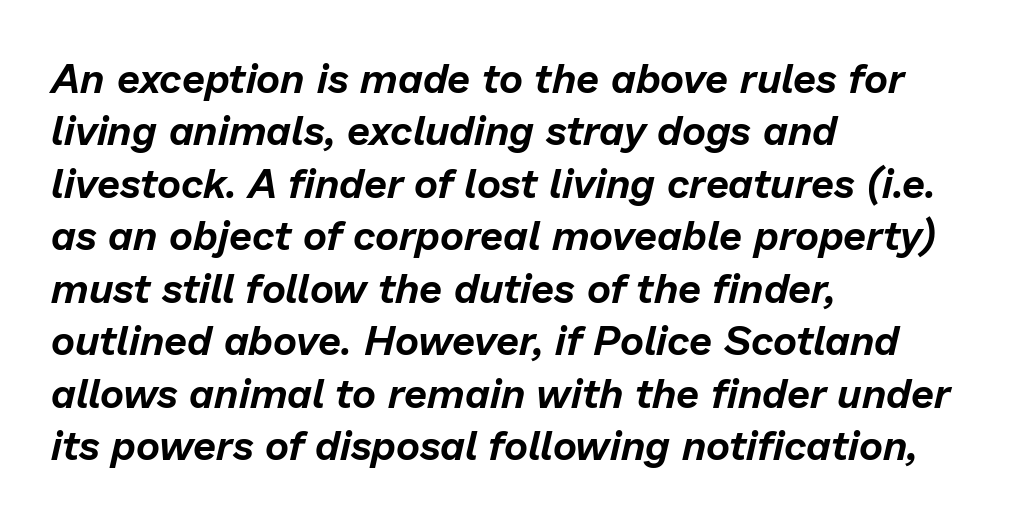
Q: Is the text italic (slanted)? A: Yes, it leans right by about 13 degrees.
Q: Is the text underlined? A: No.
Q: How is the paragraph aligned? A: Left-aligned.
Q: Is the spacing between letters normal or unusually wide? A: Normal.
Q: Is the spacing between lines tight, normal or loose? A: Normal.
Q: Width (condensed, normal, or wide)? A: Normal.
Q: Stroke contrast? A: Low.
Q: x-height? A: Medium.
Q: Monospaced? A: No.
